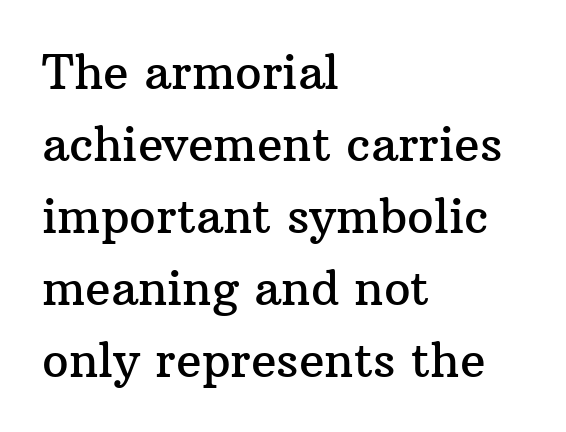
Vertical spacing — default. Varying glyph widths throughout — classic text-font behaviour. Horizontal alignment here is leftward, the default for most running prose. This sample uses a serif face. The rendering keeps characters at their native spacing.
